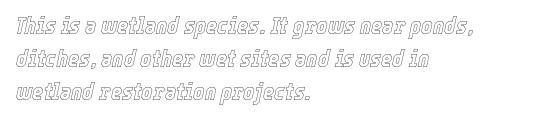
Beneath every word, the page is bare. These lines sit exactly where default settings would place them. Where is the straight margin? On the left. Would a proofreader flag this as italicized? Yes.
